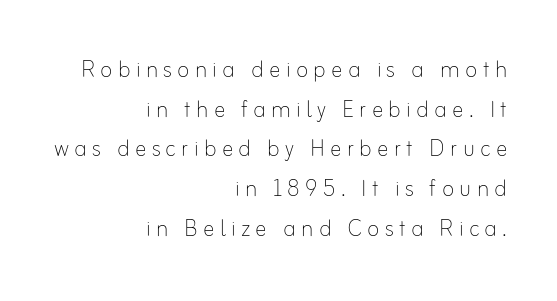
Ascenders rise straight up at ninety degrees. Students, observe: this is what conventionally led text looks like. Is this a heavy cut? Hardly; it is regular or lighter. The typesetter chose a ragged-left arrangement here.
